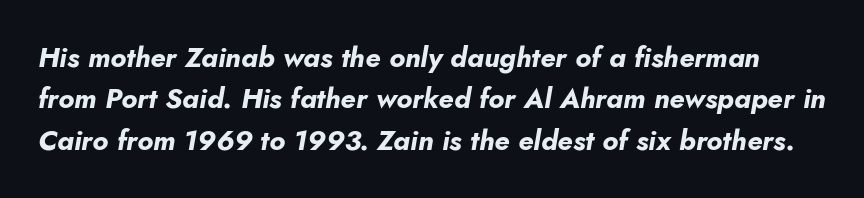
The image shows 28 px bold type, italic (leaning right); set normal line spacing (1.48x), normal letter spacing, not underlined; low stroke contrast and a small x-height.
